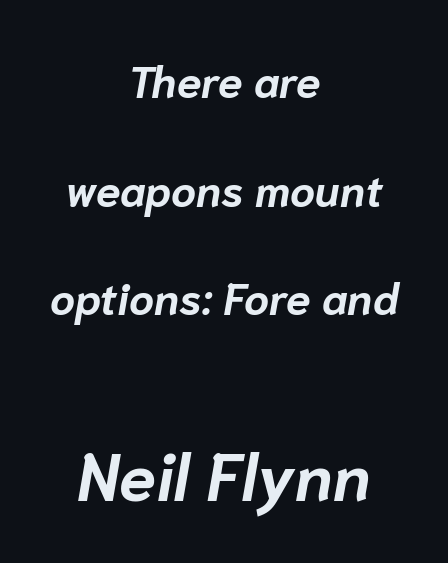
{"italic": "yes", "lean": "right", "slant_degrees": 10, "bold": "yes", "weight": "bold", "width": "normal", "stroke_contrast": "low", "x_height": "medium", "monospaced": "no", "underline": "no", "align": "center", "line_spacing": "loose", "line_spacing_ratio": 2.47, "letter_spacing": "normal", "letter_spacing_em": 0.0, "larger_block": "second", "size_ratio": 1.5, "glyph_px": 66}
